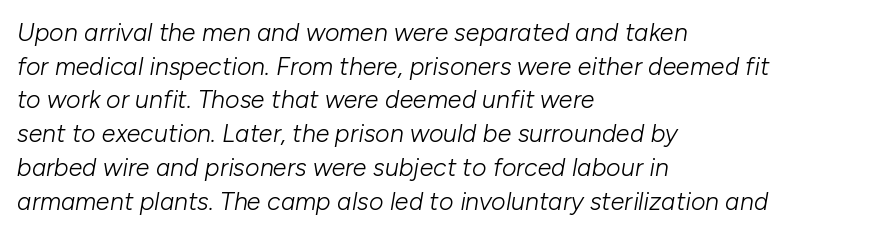
Q: Is the text bold? A: No.
Q: Is the text italic (slanted)? A: Yes, it leans right by about 10 degrees.
Q: Is the text underlined? A: No.
Q: How is the paragraph aligned? A: Left-aligned.
Q: Is the spacing between letters normal or unusually wide? A: Normal.
Q: Is the spacing between lines tight, normal or loose? A: Normal.
